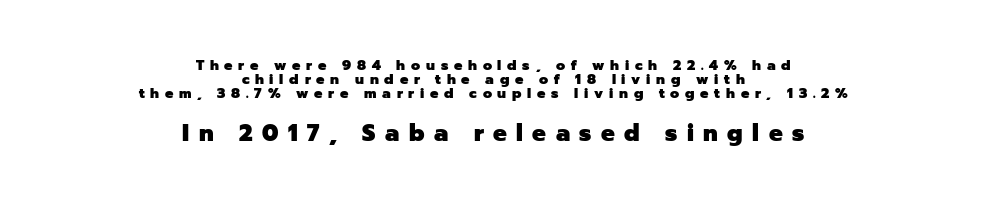
{"italic": "no", "bold": "yes", "underline": "no", "align": "center", "line_spacing": "tight", "line_spacing_ratio": 1.01, "letter_spacing": "wide", "letter_spacing_em": 0.41, "larger_block": "second", "size_ratio": 1.64, "glyph_px": 23}
